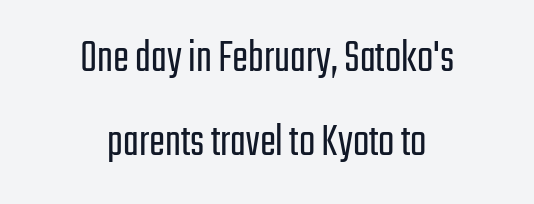
The image shows 48 px light, condensed sans-serif type, upright; set centered, line spacing 1.76x, normal letter spacing, not underlined; low stroke contrast and a medium x-height.
